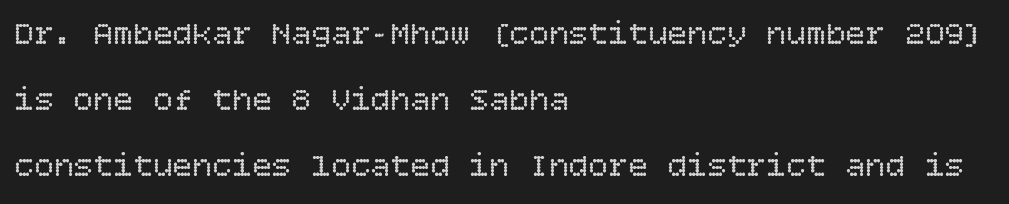
{"italic": "no", "bold": "no", "weight": "regular", "width": "normal", "stroke_contrast": "low", "x_height": "large", "underline": "no", "align": "left", "line_spacing": "loose", "line_spacing_ratio": 2.0, "letter_spacing": "normal", "letter_spacing_em": 0.0, "glyph_px": 33}
